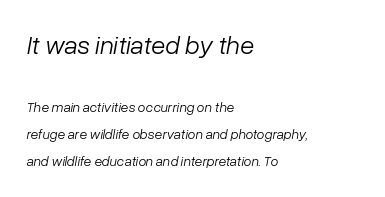
The image shows 26 px text type, italic (leaning right); set left-aligned, loose line spacing (1.93x), normal letter spacing, not underlined; the first (top) block is 1.86x larger.
